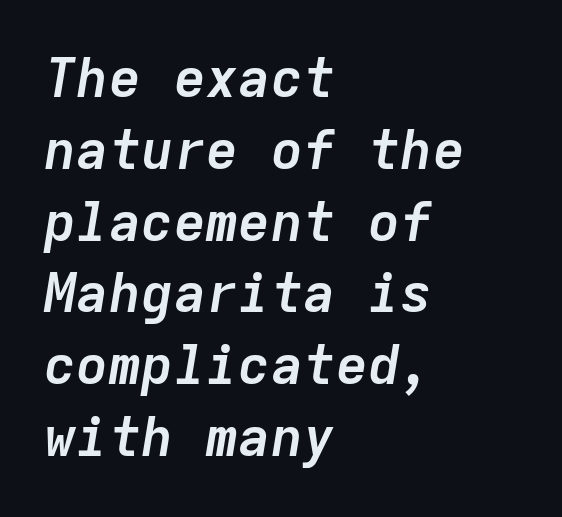
Q: Is the text bold? A: Yes.
Q: Is the text italic (slanted)? A: Yes, it leans right by about 9 degrees.
Q: Is the text underlined? A: No.
Q: How is the paragraph aligned? A: Left-aligned.
Q: Is the spacing between letters normal or unusually wide? A: Normal.
Q: Is the spacing between lines tight, normal or loose? A: Normal.
Q: Width (condensed, normal, or wide)? A: Normal.
Q: Stroke contrast? A: Low.
Q: x-height? A: Medium.
Q: Monospaced? A: Yes.
